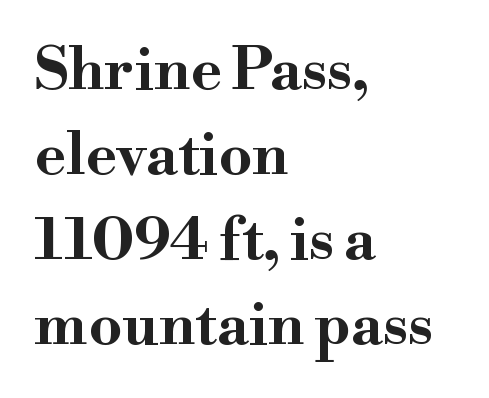
Q: Is the text bold? A: Yes.
Q: Is the text italic (slanted)? A: No, it is upright.
Q: Is the typeface a serif or a sans-serif typeface? A: Serif.
Q: Is the text underlined? A: No.
Q: How is the paragraph aligned? A: Left-aligned.
Q: Is the spacing between letters normal or unusually wide? A: Normal.
Q: Is the spacing between lines tight, normal or loose? A: Normal.
Q: Width (condensed, normal, or wide)? A: Wide.
Q: Stroke contrast? A: High.
Q: x-height? A: Small.
Q: Monospaced? A: No.
